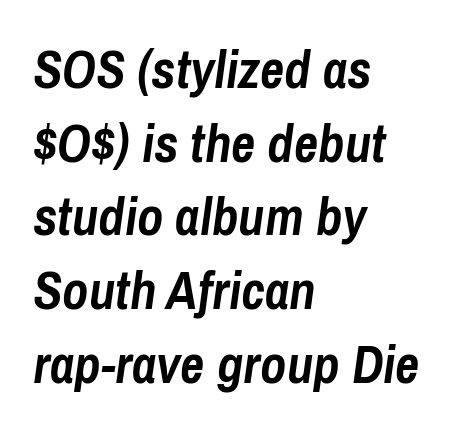
The image shows 53 px semibold, condensed type, italic (leaning right); set left-aligned, normal line spacing (1.39x), normal letter spacing, not underlined; low stroke contrast and a medium x-height.
